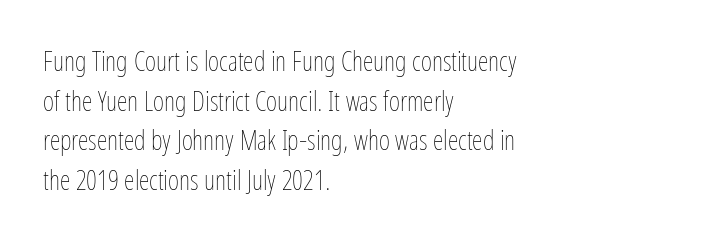
{"italic": "no", "bold": "no", "underline": "no", "align": "left", "line_spacing": "normal", "line_spacing_ratio": 1.47, "letter_spacing": "normal", "letter_spacing_em": 0.0, "glyph_px": 27}
